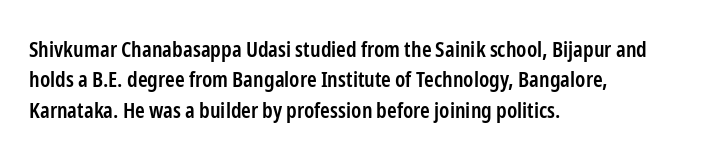
The lines sit at an ordinary, default distance from one another. Letter spacing: default. Check under the words: just untouched page. In terms of weight, the rendering is demibold, just under bold. Short and long lines alike share a common starting point at left. Quick note: not italic, upright.
